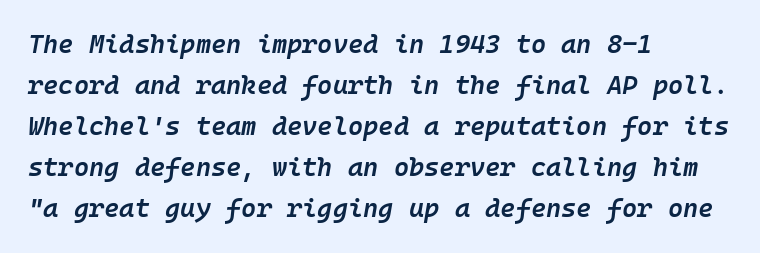
Q: Is the text bold? A: Semi-bold.
Q: Is the text italic (slanted)? A: Yes, it leans right by about 10 degrees.
Q: Is the text underlined? A: No.
Q: How is the paragraph aligned? A: Left-aligned.
Q: Is the spacing between letters normal or unusually wide? A: Normal.
Q: Is the spacing between lines tight, normal or loose? A: Normal.
